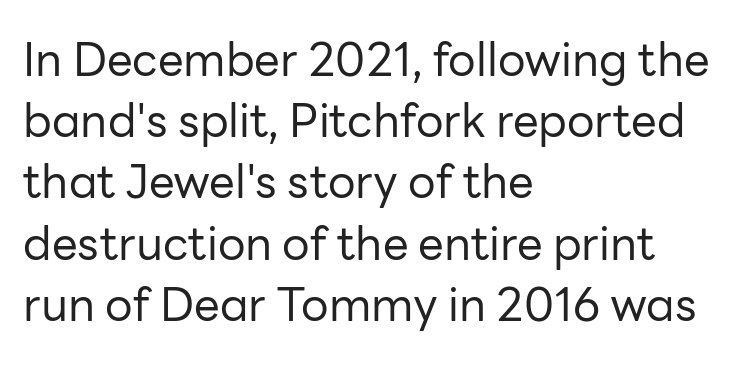
{"serif": "no", "italic": "no", "bold": "no", "weight": "regular", "width": "normal", "stroke_contrast": "low", "x_height": "medium", "monospaced": "no", "underline": "no", "align": "left", "line_spacing": "normal", "line_spacing_ratio": 1.33, "letter_spacing": "normal", "letter_spacing_em": 0.0, "glyph_px": 46}
